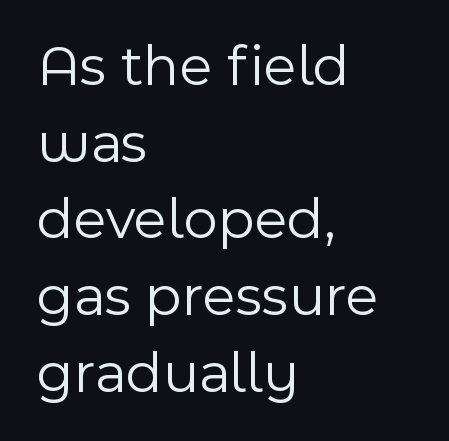
Q: Is the text bold? A: No.
Q: Is the text italic (slanted)? A: No, it is upright.
Q: Is the typeface a serif or a sans-serif typeface? A: Sans-serif.
Q: Is the text underlined? A: No.
Q: How is the paragraph aligned? A: Left-aligned.
Q: Is the spacing between letters normal or unusually wide? A: Normal.
Q: Is the spacing between lines tight, normal or loose? A: Normal.
Q: Width (condensed, normal, or wide)? A: Normal.
Q: x-height? A: Medium.
Q: Monospaced? A: No.
